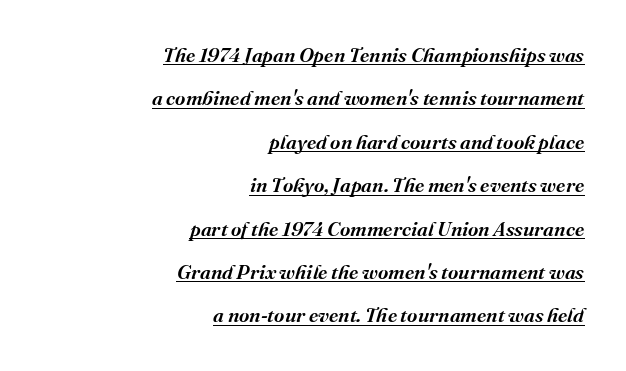
{"italic": "yes", "lean": "right", "slant_degrees": 16, "bold": "semi", "underline": "yes", "align": "right", "line_spacing": "loose", "line_spacing_ratio": 2.17, "letter_spacing": "normal", "letter_spacing_em": 0.0, "glyph_px": 20}
